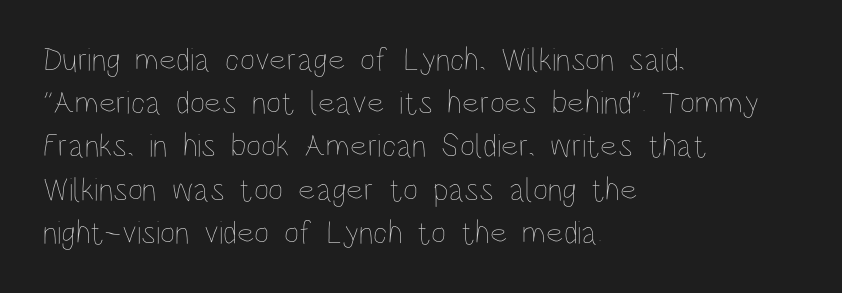
Is the block centered? No — it sits flush against the left margin. Tracking value appears to be zero — textbook default spacing. Tall strokes in this sample are plumb rather than angled. In terms of leading, this rendering sits right in the middle. The specimen omits any rule beneath the text block's lines.
